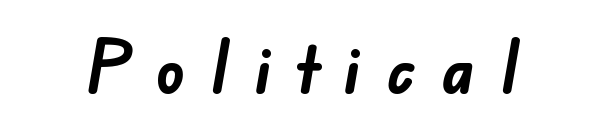
The image shows 60 px bold sans-serif type; set unusually wide letter spacing (+0.42 em), not underlined; low stroke contrast and a small x-height.
